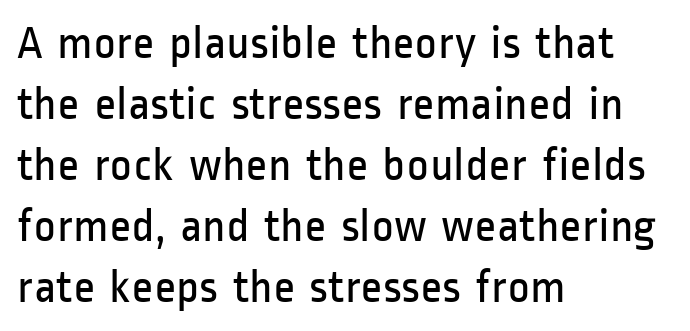
The compositor pushed each line to the left boundary. Honestly, there is no underline to notice here at all. The rendering uses natural spacing where letterforms have individual widths. If you measured baseline to baseline, you'd find a middling distance.
